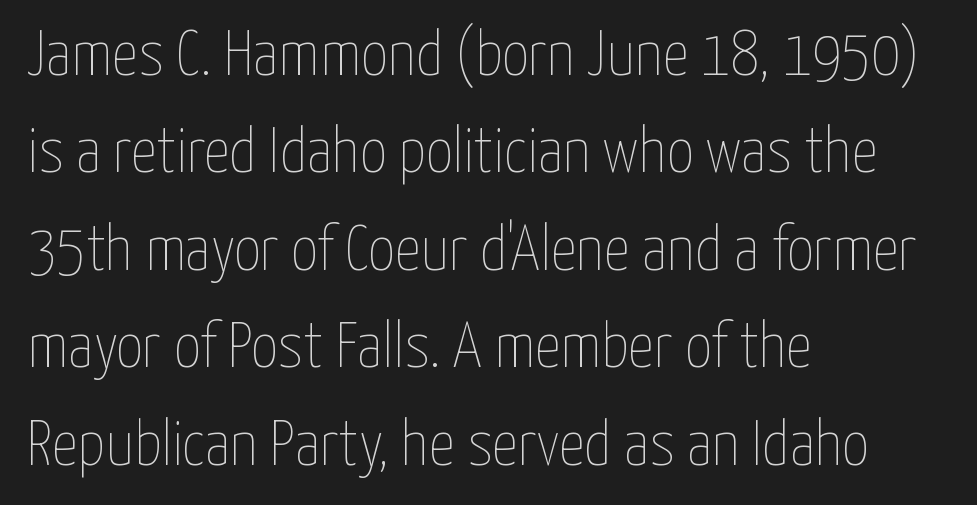
The space beneath each line is pristine and unruled. You can tell it's not italic because the verticals are truly vertical. This sample uses plain, unmodified letter spacing. You could not count columns in this text — the font is proportionally spaced. Is the type heavy? It reads as light-to-regular instead.
